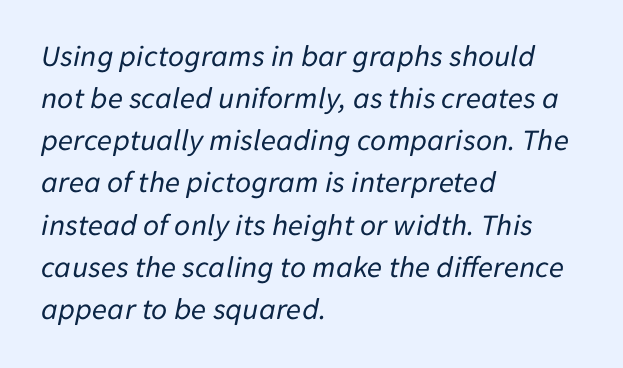
The image shows 31 px regular-weight type, italic (leaning right); set left-aligned, normal line spacing (1.36x), normal letter spacing, not underlined; low stroke contrast and a medium x-height.
